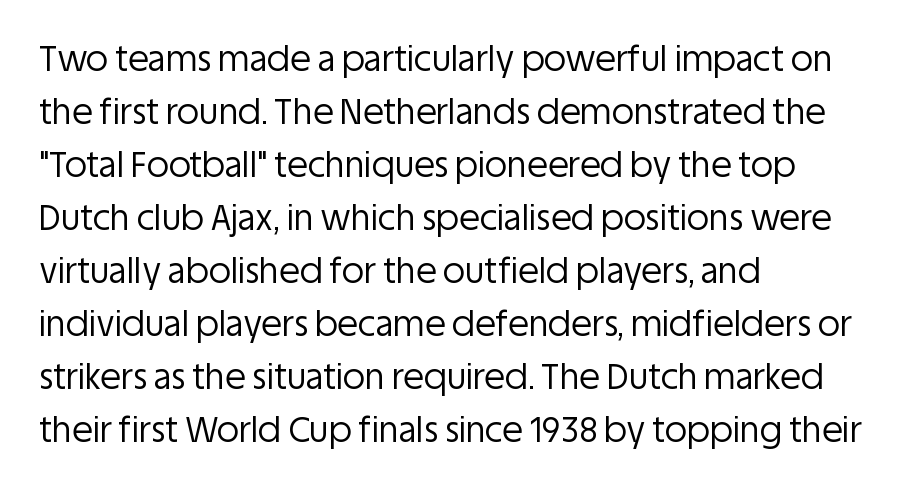
Q: Is the text bold? A: No.
Q: Is the text italic (slanted)? A: No, it is upright.
Q: Is the typeface a serif or a sans-serif typeface? A: Sans-serif.
Q: Is the text underlined? A: No.
Q: How is the paragraph aligned? A: Left-aligned.
Q: Is the spacing between letters normal or unusually wide? A: Normal.
Q: Is the spacing between lines tight, normal or loose? A: Normal.
Q: Width (condensed, normal, or wide)? A: Normal.
Q: Stroke contrast? A: Low.
Q: x-height? A: Large.
Q: Monospaced? A: No.
